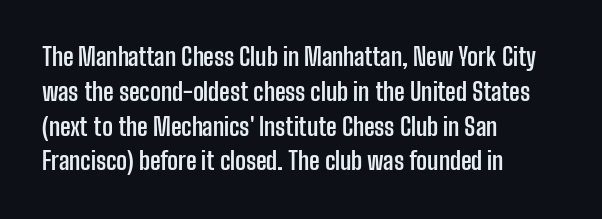
Q: Is the text bold? A: Yes.
Q: Is the text italic (slanted)? A: No, it is upright.
Q: Is the text underlined? A: No.
Q: How is the paragraph aligned? A: Left-aligned.
Q: Is the spacing between letters normal or unusually wide? A: Normal.
Q: Is the spacing between lines tight, normal or loose? A: Normal.
